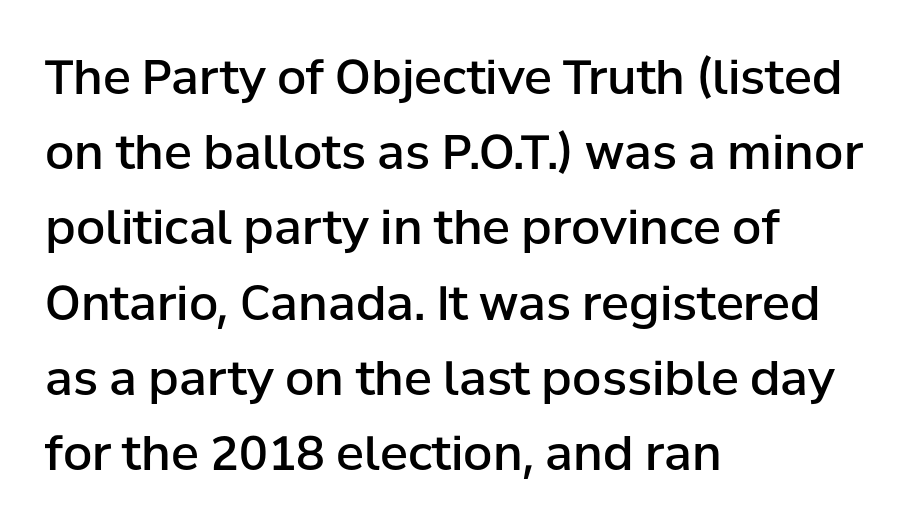
Q: Is the text bold? A: Semi-bold.
Q: Is the text italic (slanted)? A: No, it is upright.
Q: Is the typeface a serif or a sans-serif typeface? A: Sans-serif.
Q: Is the text underlined? A: No.
Q: How is the paragraph aligned? A: Left-aligned.
Q: Is the spacing between letters normal or unusually wide? A: Normal.
Q: Is the spacing between lines tight, normal or loose? A: Normal.
Q: Width (condensed, normal, or wide)? A: Normal.
Q: Stroke contrast? A: Low.
Q: x-height? A: Medium.
Q: Monospaced? A: No.
